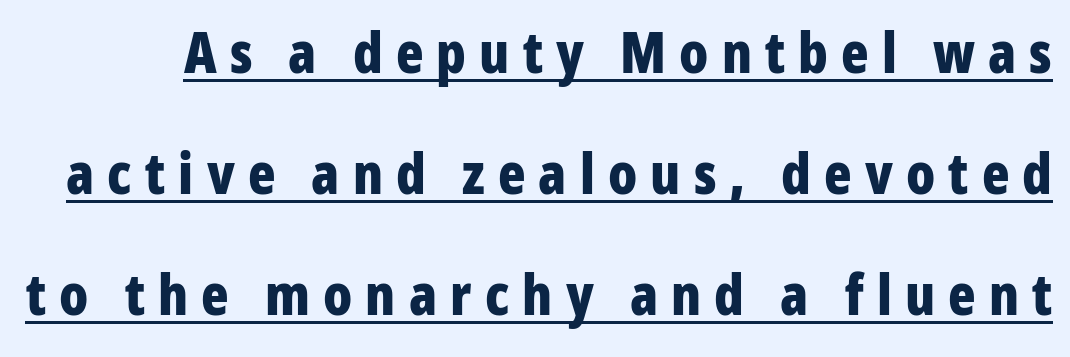
The image shows 57 px bold, condensed sans-serif type, upright; set loose line spacing (2.12x), unusually wide letter spacing (+0.23 em), underlined; low stroke contrast and a medium x-height.
